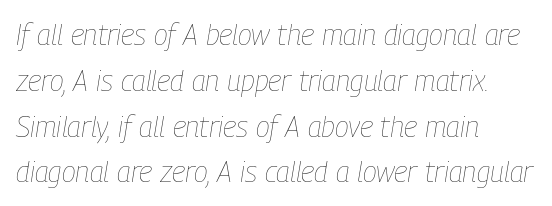
{"italic": "yes", "lean": "right", "slant_degrees": 9, "bold": "no", "weight": "thin", "width": "condensed", "stroke_contrast": "low", "x_height": "medium", "monospaced": "no", "underline": "no", "align": "left", "line_spacing": "normal", "line_spacing_ratio": 1.58, "letter_spacing": "normal", "letter_spacing_em": 0.0, "glyph_px": 29}
